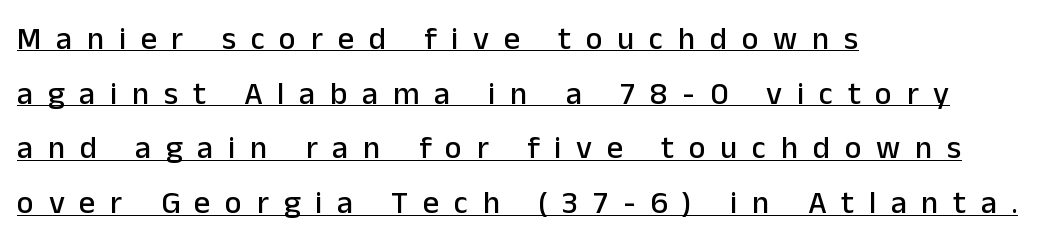
The image shows 32 px sans-serif type, upright; set left-aligned, line spacing 1.71x, unusually wide letter spacing (+0.46 em), underlined; low stroke contrast and a medium x-height.
